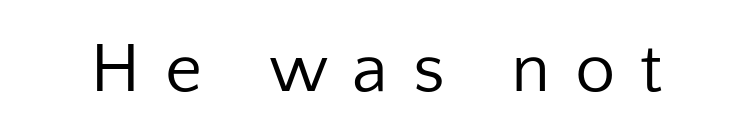
The passage shown is not bold in any degree. Just letters on the line, the space beneath them empty. The rendering shows plain stroke endings on the letterforms — a sans-serif design. The face used here is proportionally spaced, like ordinary book or web type. The font's upright variant was chosen for this text.
